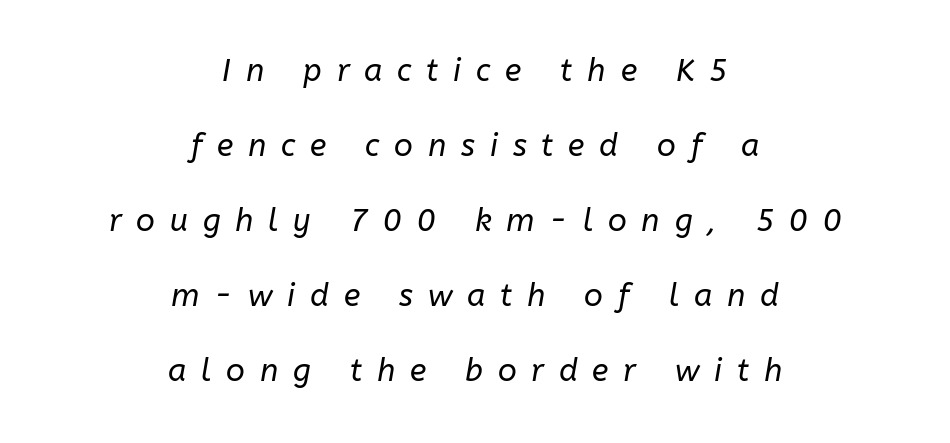
The image shows 31 px regular-weight type, italic (leaning right); set centered, loose line spacing (2.42x), unusually wide letter spacing (+0.48 em), not underlined; low stroke contrast and a medium x-height.
